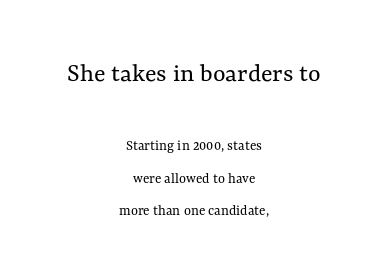
Q: Is the text bold? A: No.
Q: Is the text italic (slanted)? A: No, it is upright.
Q: Is the text underlined? A: No.
Q: How is the paragraph aligned? A: Centered.
Q: Is the spacing between letters normal or unusually wide? A: Normal.
Q: Is the spacing between lines tight, normal or loose? A: Loose.
Q: Which block of text is set in a larger size, the first (top) or the second (bottom)? A: The first (top) one.
